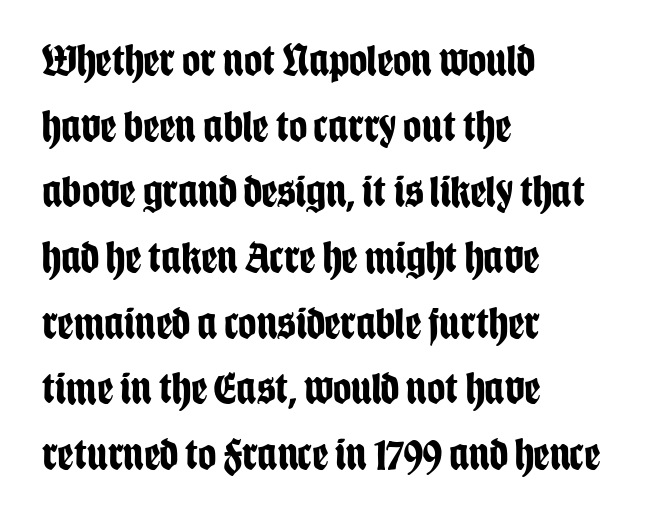
The image shows 45 px bold, condensed sans-serif type, upright; set left-aligned, normal line spacing (1.46x), normal letter spacing, not underlined; low stroke contrast and a large x-height.
